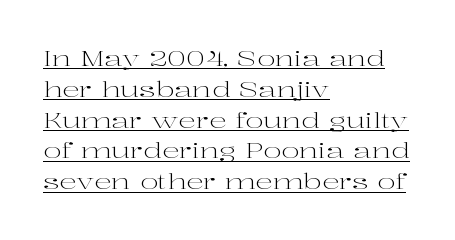
{"italic": "no", "bold": "no", "underline": "yes", "align": "left", "line_spacing": "normal", "line_spacing_ratio": 1.4, "letter_spacing": "normal", "letter_spacing_em": 0.0, "glyph_px": 22}
